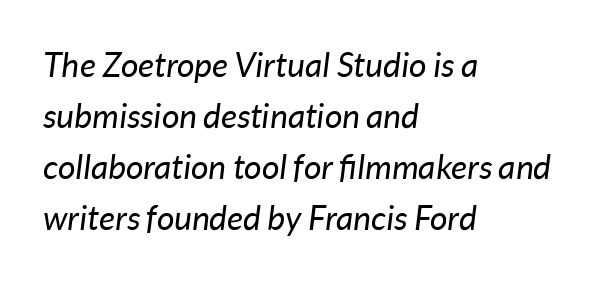
The image shows 34 px regular-weight type, italic (leaning right); set left-aligned, normal line spacing (1.5x), normal letter spacing, not underlined; low stroke contrast and a medium x-height.
